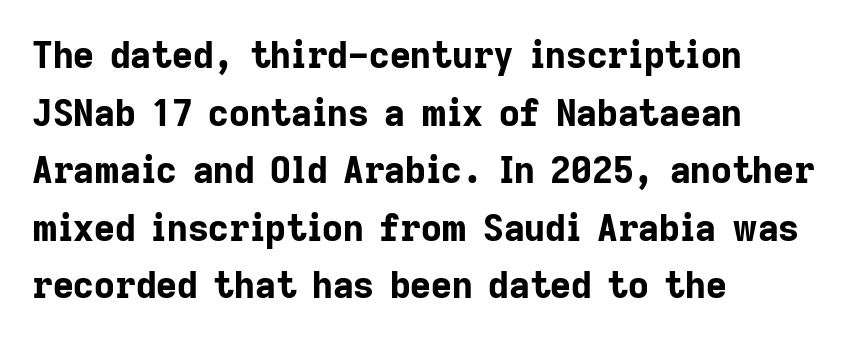
{"serif": "no", "italic": "no", "bold": "yes", "weight": "bold", "width": "normal", "stroke_contrast": "low", "x_height": "medium", "monospaced": "no", "underline": "no", "align": "left", "line_spacing": "normal", "line_spacing_ratio": 1.6, "letter_spacing": "normal", "letter_spacing_em": 0.0, "glyph_px": 36}
